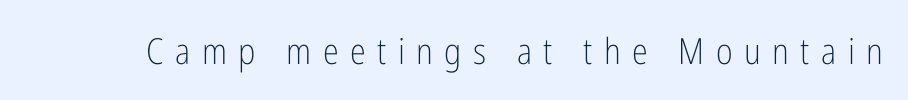
{"serif": "no", "italic": "no", "bold": "no", "weight": "light", "width": "condensed", "stroke_contrast": "low", "x_height": "medium", "monospaced": "no", "underline": "no", "letter_spacing": "wide", "letter_spacing_em": 0.32, "glyph_px": 36}
